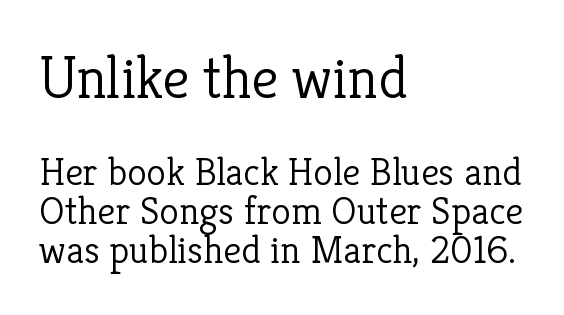
The image shows 60 px light serif type, upright; set left-aligned, tight line spacing (0.98x), normal letter spacing, not underlined; the first (top) block is 1.5x larger; low stroke contrast and a medium x-height.
